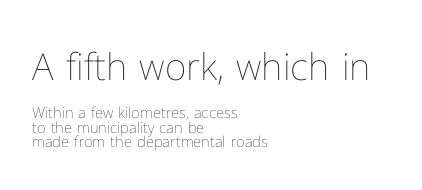
The image shows 37 px thin type, upright; set left-aligned, tight line spacing (0.98x), normal letter spacing, not underlined; the first (top) block is 2.47x larger; low stroke contrast and a medium x-height.
